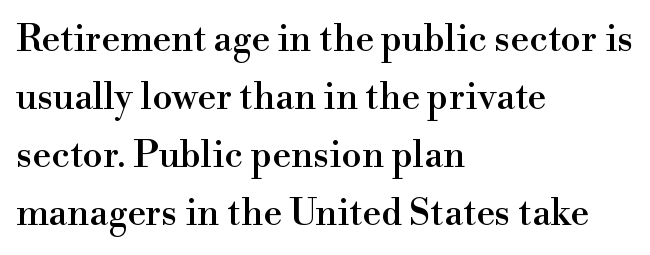
{"serif": "yes", "italic": "no", "width": "normal", "x_height": "small", "monospaced": "no", "underline": "no", "align": "left", "line_spacing": "normal", "line_spacing_ratio": 1.57, "letter_spacing": "normal", "letter_spacing_em": 0.0, "glyph_px": 37}
